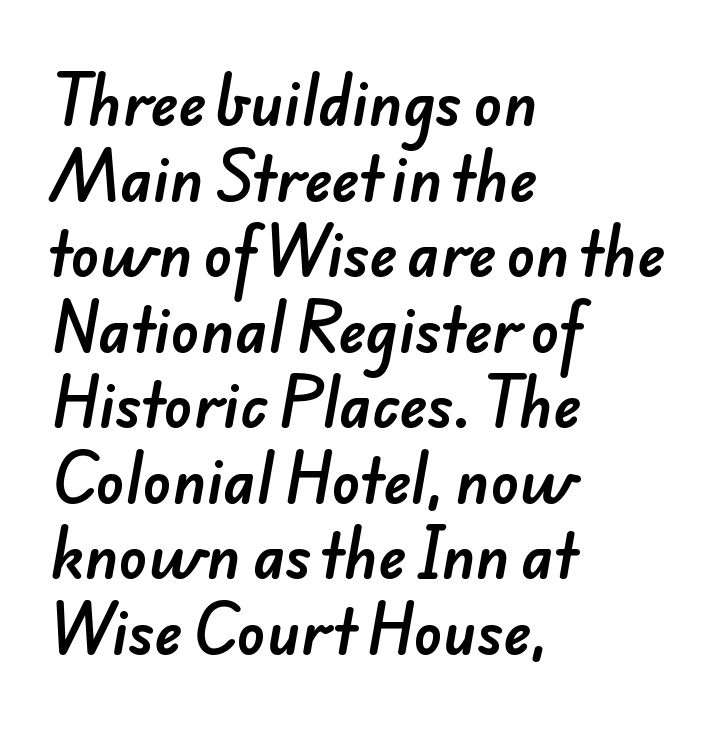
The image shows 59 px sans-serif type; set left-aligned, normal line spacing (1.28x), normal letter spacing, not underlined; low stroke contrast and a small x-height.
